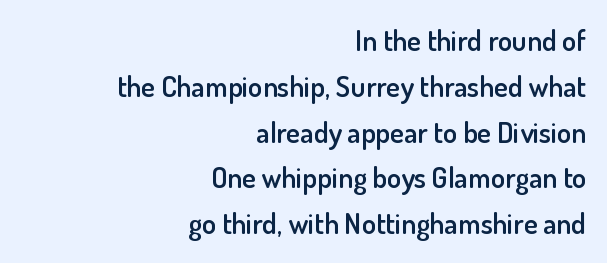
{"serif": "no", "italic": "no", "bold": "semi", "weight": "semibold", "width": "normal", "stroke_contrast": "low", "x_height": "small", "monospaced": "no", "underline": "no", "align": "right", "line_spacing": "normal", "line_spacing_ratio": 1.58, "letter_spacing": "normal", "letter_spacing_em": 0.0, "glyph_px": 29}
